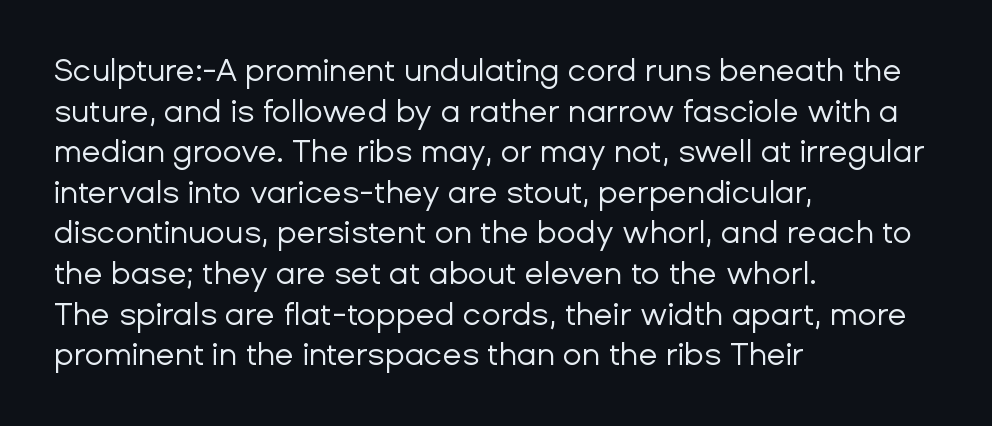
Q: Is the text bold? A: No.
Q: Is the text italic (slanted)? A: No, it is upright.
Q: Is the typeface a serif or a sans-serif typeface? A: Sans-serif.
Q: Is the text underlined? A: No.
Q: How is the paragraph aligned? A: Left-aligned.
Q: Is the spacing between letters normal or unusually wide? A: Normal.
Q: Is the spacing between lines tight, normal or loose? A: Normal.
Q: Width (condensed, normal, or wide)? A: Normal.
Q: Stroke contrast? A: Low.
Q: x-height? A: Medium.
Q: Monospaced? A: No.
